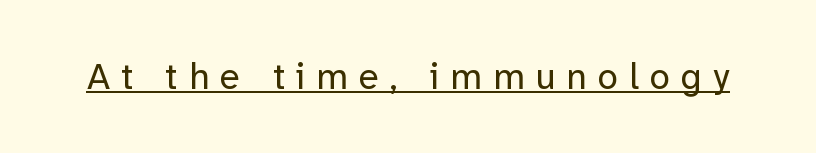
The typography opts for an upright posture over an oblique one. Are there feet on the stems? There aren't — it's a sans. A light-to-regular cut is what we see here. Check the space under the baseline: a stroke is drawn there.
